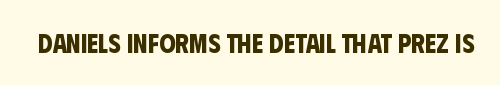
Set as a true bold cut, around the 700 mark. No word sits above an underline. Nothing unusual about the tracking: characters are spaced as the font intends.
